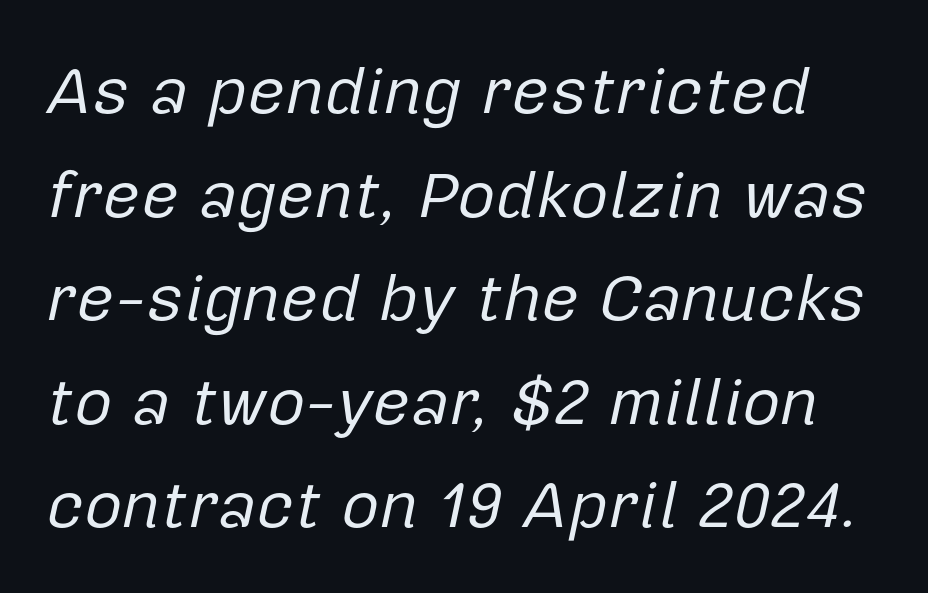
Q: Is the text bold? A: No.
Q: Is the text italic (slanted)? A: Yes, it leans right by about 12 degrees.
Q: Is the text underlined? A: No.
Q: Is the spacing between letters normal or unusually wide? A: Normal.
Q: Is the spacing between lines tight, normal or loose? A: Normal.
Q: Width (condensed, normal, or wide)? A: Normal.
Q: Stroke contrast? A: Low.
Q: x-height? A: Medium.
Q: Monospaced? A: No.
